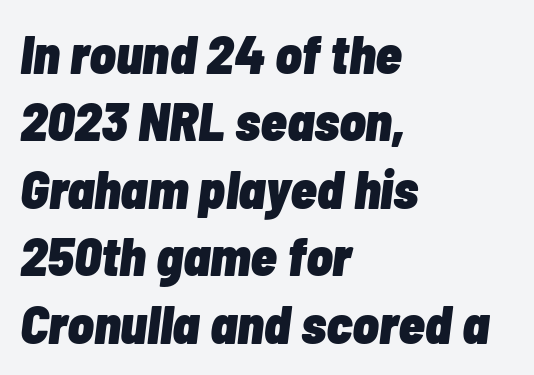
Check under the words: just untouched page. Left-aligned paragraph, ragged on the right. Each glyph is drawn with heavy, bold strokes. Reading down the column, the eye jumps a familiar distance to each next line. Character widths vary here, with narrow letters taking less room than wide ones.
